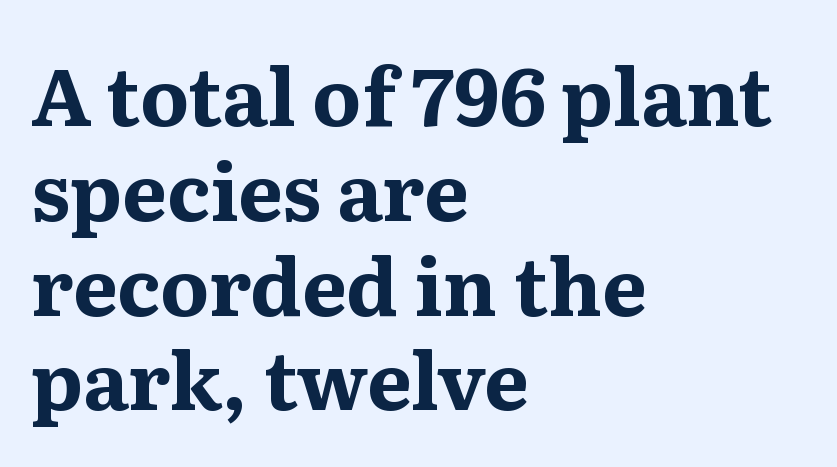
The image shows 79 px bold serif type, upright; set left-aligned, line spacing 1.2x, normal letter spacing, not underlined; medium stroke contrast and a medium x-height.
